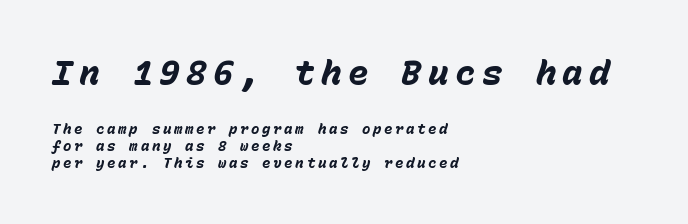
The image shows 34 px heavy type, italic (leaning right), monospaced; set left-aligned, line spacing 1.2x, not underlined; the first (top) block is 2.43x larger; low stroke contrast and a medium x-height.
